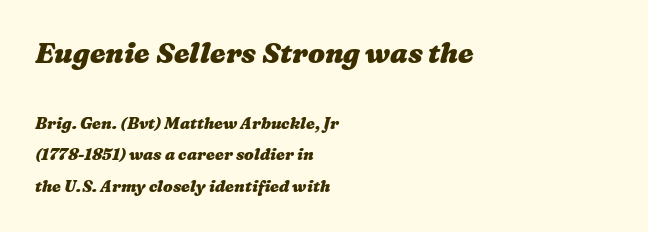
{"bold": "yes", "weight": "heavy", "width": "wide", "stroke_contrast": "medium", "x_height": "medium", "monospaced": "no", "underline": "no", "align": "left", "line_spacing": "loose", "line_spacing_ratio": 1.97, "letter_spacing": "normal", "letter_spacing_em": 0.0, "larger_block": "first", "size_ratio": 1.75, "glyph_px": 28}
